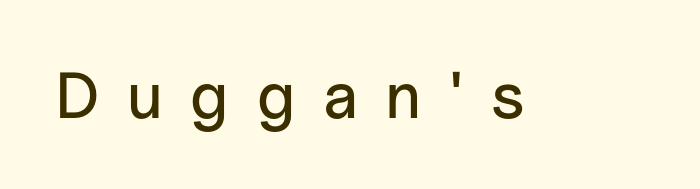
Q: Is the text italic (slanted)? A: No, it is upright.
Q: Is the typeface a serif or a sans-serif typeface? A: Sans-serif.
Q: Is the text underlined? A: No.
Q: Is the spacing between letters normal or unusually wide? A: Unusually wide.
Q: Width (condensed, normal, or wide)? A: Normal.
Q: Stroke contrast? A: Low.
Q: x-height? A: Medium.
Q: Monospaced? A: No.
